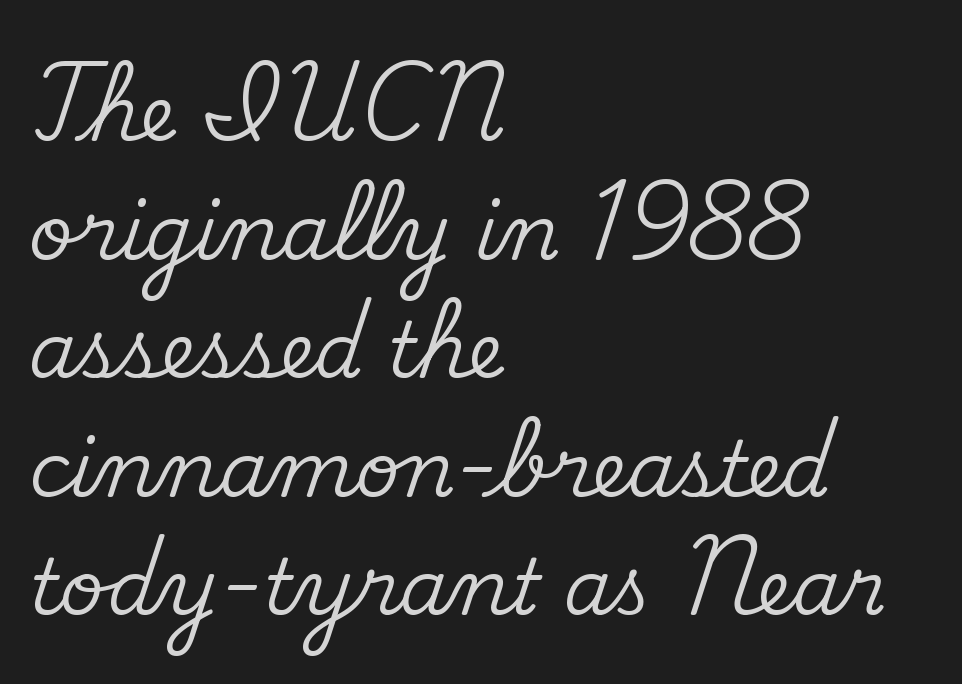
Compared with a centered layout, this one pins lines to the left instead. Is the letter spacing exaggerated? No — it looks like the ordinary default. Reading down the column, the eye jumps a familiar distance to each next line.
